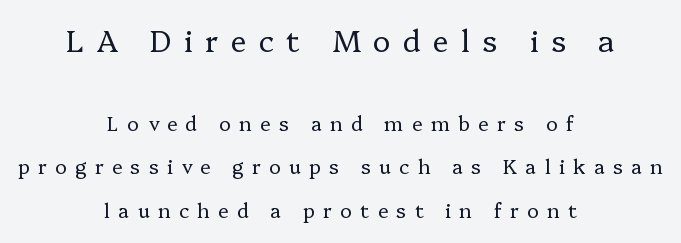
{"serif": "yes", "italic": "no", "bold": "no", "weight": "regular", "width": "normal", "stroke_contrast": "low", "x_height": "medium", "monospaced": "no", "underline": "no", "align": "center", "line_spacing": "loose", "line_spacing_ratio": 2.19, "letter_spacing": "wide", "letter_spacing_em": 0.41, "larger_block": "first", "size_ratio": 1.5, "glyph_px": 30}
